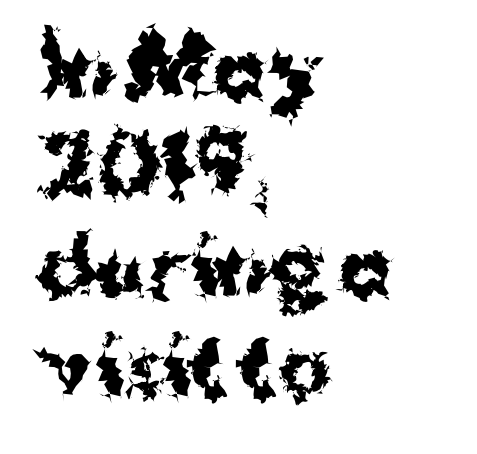
{"serif": "no", "italic": "no", "bold": "yes", "weight": "bold", "width": "normal", "stroke_contrast": "medium", "x_height": "medium", "monospaced": "no", "underline": "no", "align": "left", "line_spacing_ratio": 1.24, "letter_spacing": "normal", "letter_spacing_em": 0.0, "glyph_px": 80}
